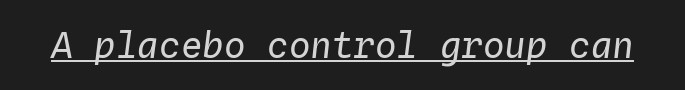
Observe the lean: these are italic letterforms. Caption: lettering with a line underneath. The passage shown is typed in a monospace face where columns stay perfectly aligned. No letter is thick-stroked: the sample isn't bold. The type is set solid horizontally, with unmodified tracking.
